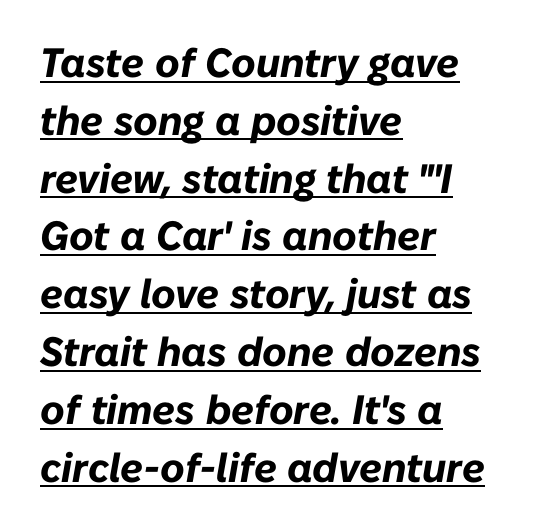
The image shows 41 px bold type, italic (leaning right); set left-aligned, normal line spacing (1.41x), normal letter spacing, underlined; low stroke contrast and a medium x-height.
